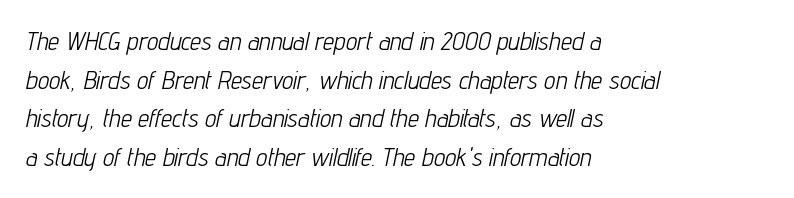
Look at the tracking — it's just the regular setting, nothing added. Yep, that's italic — everything's leaning. In CSS terms this would be text-align: left. The area under the type is left untouched. Is the type heavy? It reads as light-to-regular instead. Regular leading.
